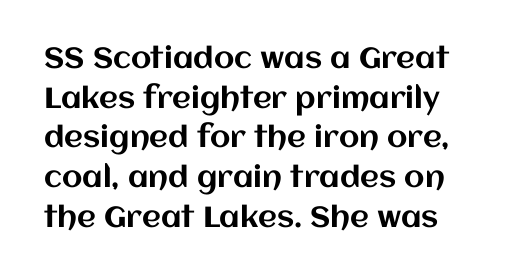
The image shows 29 px text type, upright; set normal line spacing (1.37x), normal letter spacing, not underlined; medium stroke contrast and a large x-height.
